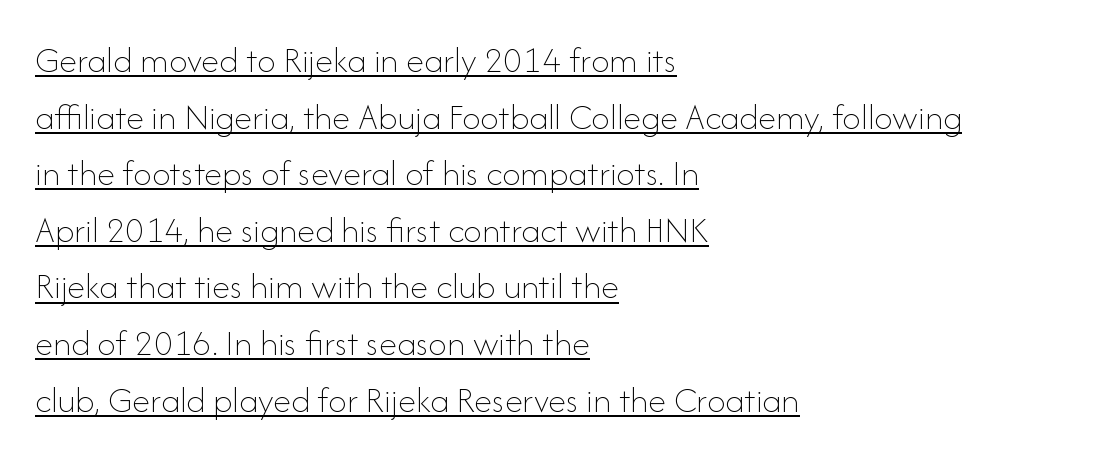
The lettering stays uniformly vertical, giving the passage a roman look. Is there an underline? Yes — a line sits under the letters. Here the designer chose a conventional face with non-uniform glyph widths. Students, note that the glyphs here touch the page at normal intervals. Alignment: flush left. The line-height multiplier appears to be the usual default.
